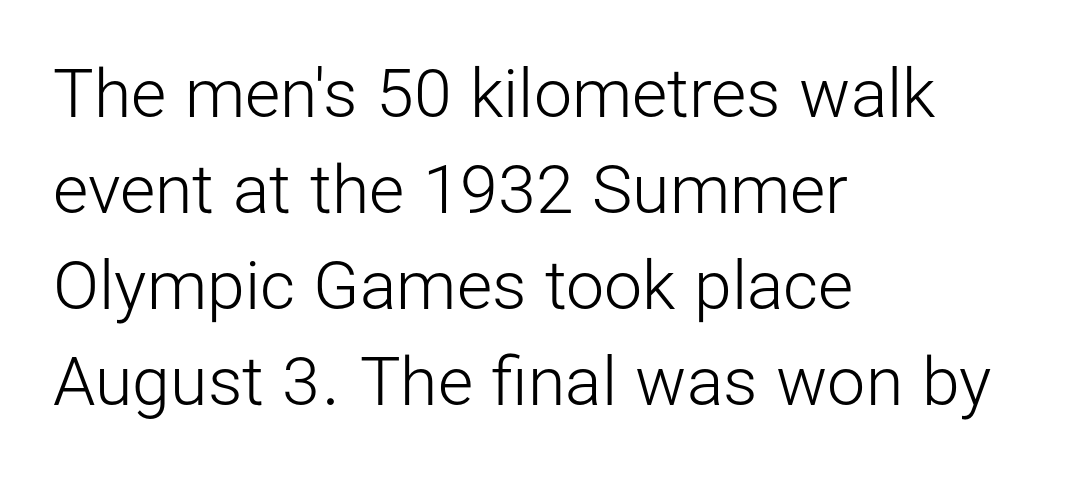
The glyphs in this specimen are sans serif. This reads as an unemphasized weight, regular at the heaviest. These lines stack with their left ends in a neat column. This is the regular roman posture of the typeface. The leading is moderate, giving the passage an even texture. A typesetter would call this proportional, since set widths differ per character.
